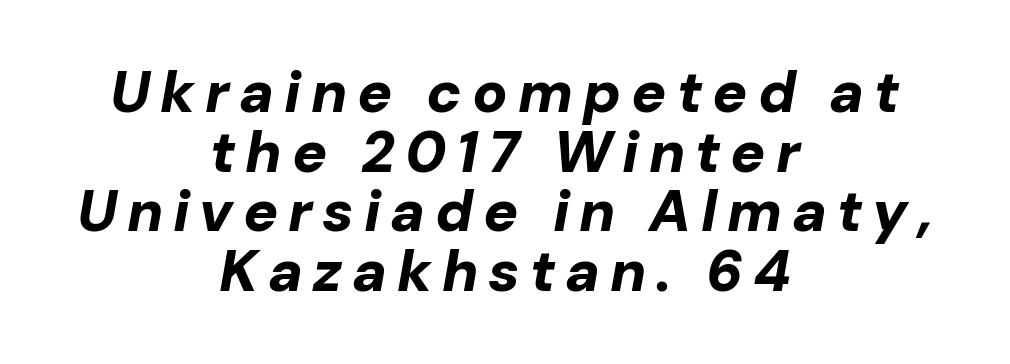
Q: Is the text bold? A: Yes.
Q: Is the text italic (slanted)? A: Yes, it leans right by about 10 degrees.
Q: Is the text underlined? A: No.
Q: How is the paragraph aligned? A: Centered.
Q: Is the spacing between lines tight, normal or loose? A: Tight.
Q: Width (condensed, normal, or wide)? A: Normal.
Q: Stroke contrast? A: Low.
Q: x-height? A: Medium.
Q: Monospaced? A: No.
